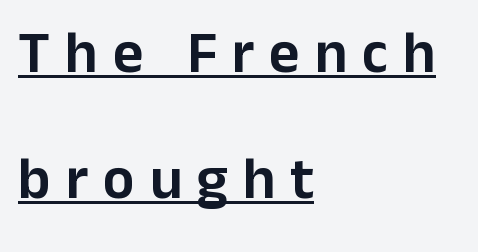
{"serif": "no", "italic": "no", "width": "normal", "stroke_contrast": "low", "x_height": "medium", "monospaced": "no", "underline": "yes", "align": "left", "line_spacing": "loose", "line_spacing_ratio": 2.13, "letter_spacing": "wide", "letter_spacing_em": 0.25, "glyph_px": 59}
